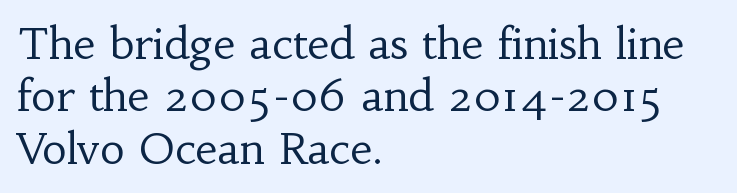
{"serif": "yes", "italic": "no", "bold": "no", "weight": "regular", "width": "normal", "stroke_contrast": "low", "x_height": "small", "monospaced": "no", "underline": "no", "align": "left", "line_spacing_ratio": 1.22, "letter_spacing": "normal", "letter_spacing_em": 0.0, "glyph_px": 43}
